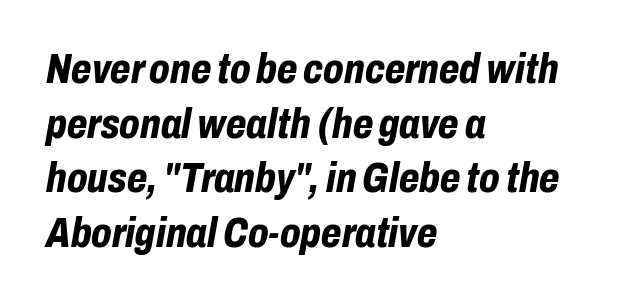
The image shows 42 px bold, condensed type, italic (leaning right); set left-aligned, normal line spacing (1.3x), normal letter spacing, not underlined; low stroke contrast and a medium x-height.
